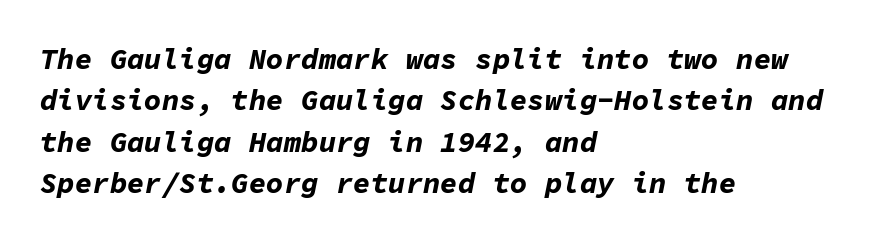
The image shows 29 px bold type, italic (leaning right), monospaced; set left-aligned, normal line spacing (1.43x), normal letter spacing, not underlined; low stroke contrast and a medium x-height.
